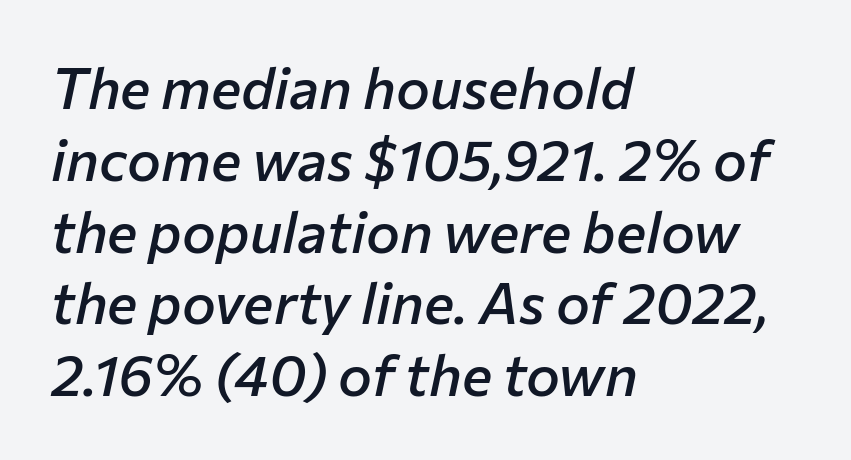
{"italic": "yes", "lean": "right", "slant_degrees": 12, "bold": "semi", "weight": "semibold", "width": "normal", "stroke_contrast": "low", "x_height": "medium", "monospaced": "no", "underline": "no", "align": "left", "line_spacing": "normal", "line_spacing_ratio": 1.26, "letter_spacing": "normal", "letter_spacing_em": 0.0, "glyph_px": 57}
